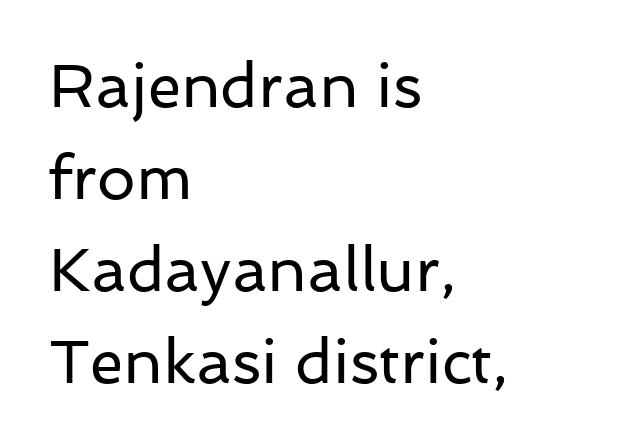
Q: Is the text bold? A: No.
Q: Is the text italic (slanted)? A: No, it is upright.
Q: Is the typeface a serif or a sans-serif typeface? A: Sans-serif.
Q: Is the text underlined? A: No.
Q: How is the paragraph aligned? A: Left-aligned.
Q: Is the spacing between letters normal or unusually wide? A: Normal.
Q: Is the spacing between lines tight, normal or loose? A: Normal.
Q: Width (condensed, normal, or wide)? A: Normal.
Q: Stroke contrast? A: Low.
Q: x-height? A: Medium.
Q: Monospaced? A: No.
